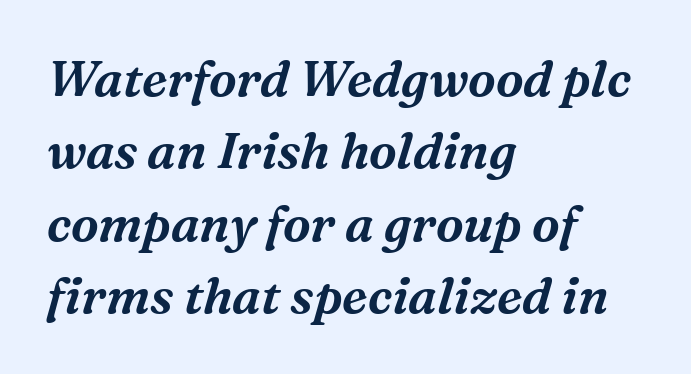
Old-style or modern, the face here clearly has serifs. The passage shown is typed in a proportional face where columns would drift. Italic? Definitely — the glyphs are oblique. There is no visible air inserted between adjacent glyphs. Letters rest on an invisible, unmarked baseline. Notice how descenders clear the ascenders below comfortably — that's standard leading.
